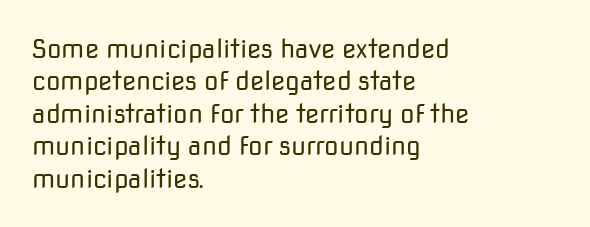
Q: Is the text bold? A: No.
Q: Is the text italic (slanted)? A: No, it is upright.
Q: Is the text underlined? A: No.
Q: How is the paragraph aligned? A: Left-aligned.
Q: Is the spacing between letters normal or unusually wide? A: Normal.
Q: Is the spacing between lines tight, normal or loose? A: Normal.
